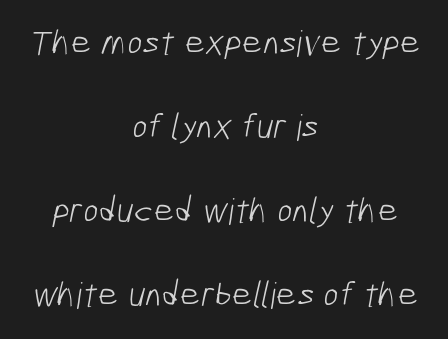
The image shows 36 px light, condensed sans-serif type; set centered, loose line spacing (2.33x), normal letter spacing, not underlined; low stroke contrast and a medium x-height.
